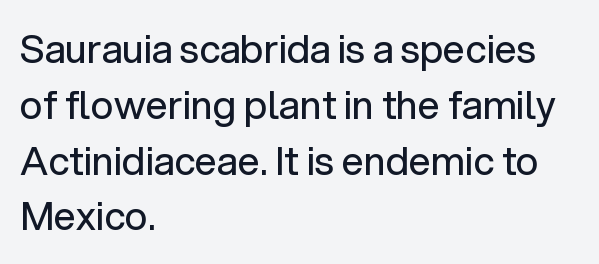
The image shows 39 px regular-weight sans-serif type, upright; set left-aligned, normal line spacing (1.43x), normal letter spacing, not underlined; low stroke contrast and a medium x-height.
